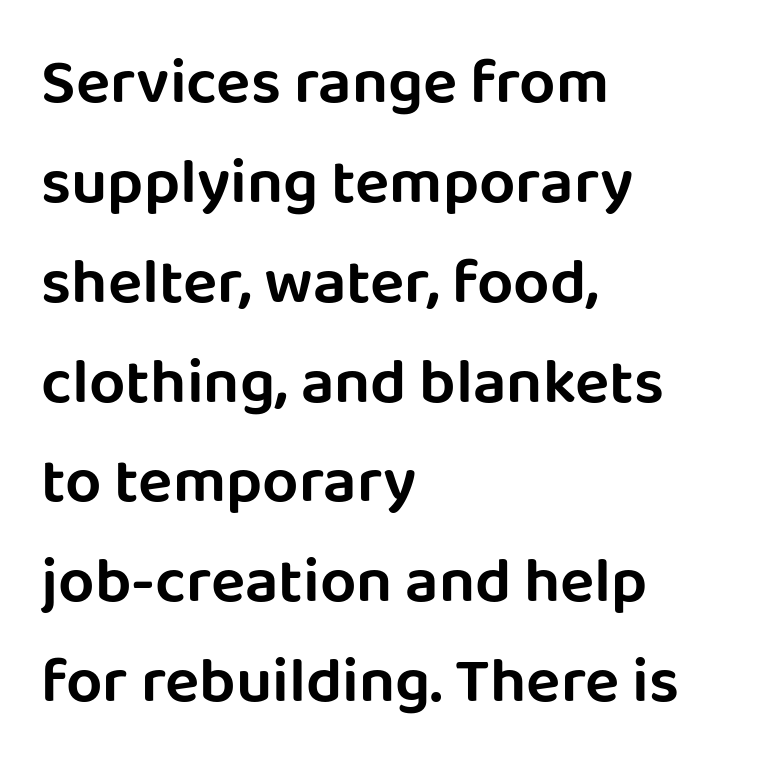
{"serif": "no", "italic": "no", "width": "normal", "stroke_contrast": "low", "x_height": "large", "monospaced": "no", "underline": "no", "align": "left", "line_spacing": "normal", "line_spacing_ratio": 1.56, "letter_spacing": "normal", "letter_spacing_em": 0.0, "glyph_px": 64}
